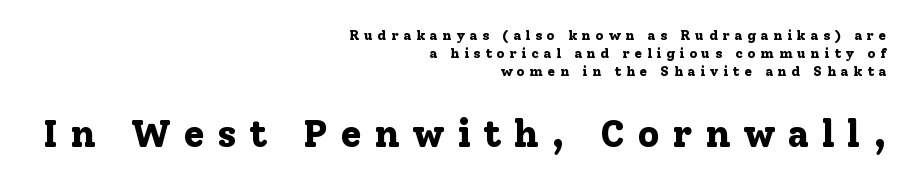
The passage shown is not underscored anywhere. Reading down the column, the eye jumps a familiar distance to each next line. Which chunk is bigger? The second one — the bottom block dwarfs the top. The characters display serif detailing at their extremities. Set as a true bold cut, around the 700 mark.
